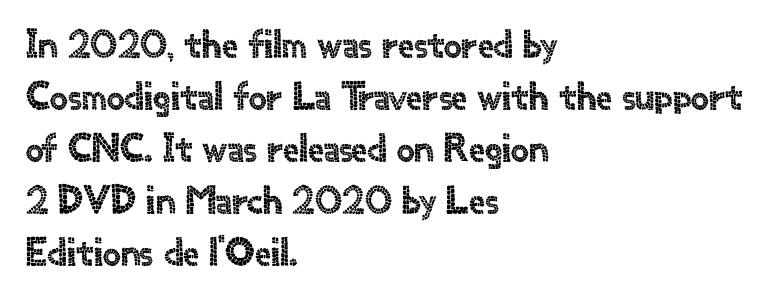
The letters sit at their default tracking, neither squeezed nor spread. The rendering uses natural spacing where letterforms have individual widths. The rendering anchors every line to the left-hand side. Are there feet on the stems? There aren't — it's a sans. Is there much room between lines? A standard amount, neither cramped nor airy.
